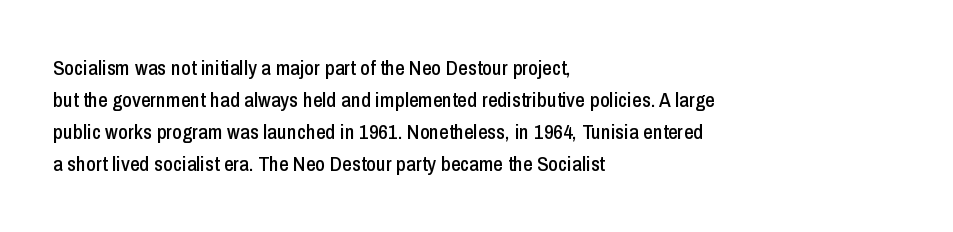
Q: Is the text italic (slanted)? A: No, it is upright.
Q: Is the text underlined? A: No.
Q: How is the paragraph aligned? A: Left-aligned.
Q: Is the spacing between letters normal or unusually wide? A: Normal.
Q: Is the spacing between lines tight, normal or loose? A: Normal.
